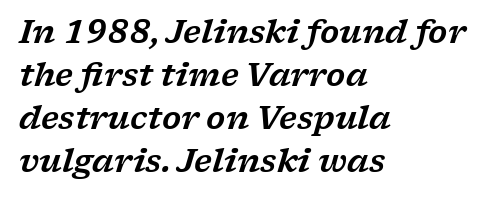
The image shows 31 px wide serif type, italic (leaning right); set left-aligned, normal line spacing (1.39x), normal letter spacing, not underlined; low stroke contrast and a medium x-height.
